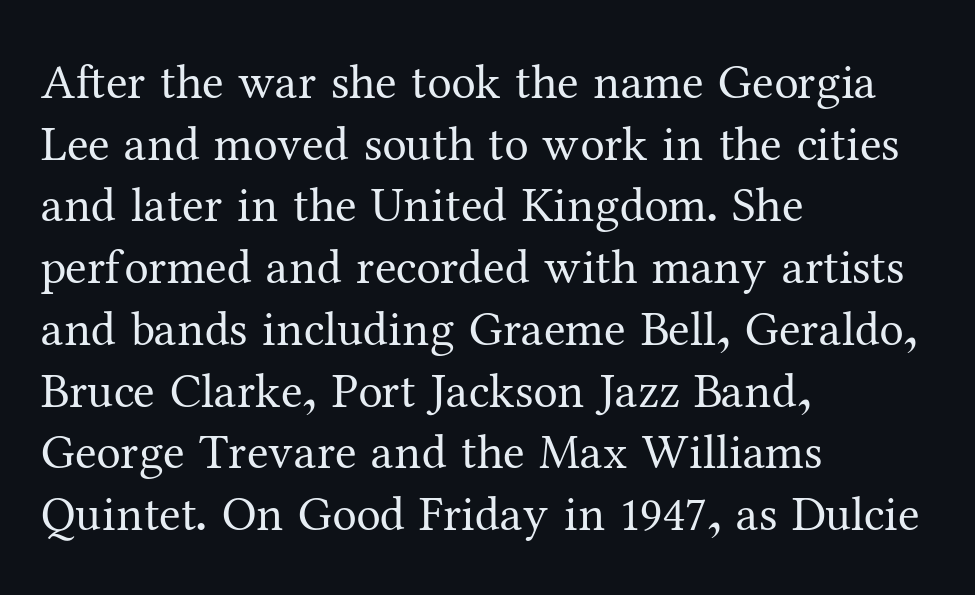
Q: Is the text bold? A: No.
Q: Is the text italic (slanted)? A: No, it is upright.
Q: Is the typeface a serif or a sans-serif typeface? A: Serif.
Q: Is the text underlined? A: No.
Q: How is the paragraph aligned? A: Left-aligned.
Q: Is the spacing between letters normal or unusually wide? A: Normal.
Q: Is the spacing between lines tight, normal or loose? A: Normal.
Q: Width (condensed, normal, or wide)? A: Normal.
Q: Stroke contrast? A: Medium.
Q: x-height? A: Medium.
Q: Monospaced? A: No.
